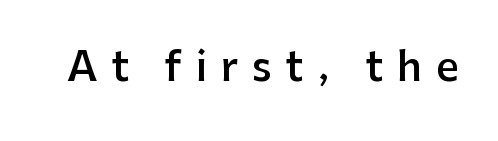
Q: Is the text bold? A: Semi-bold.
Q: Is the text italic (slanted)? A: No, it is upright.
Q: Is the typeface a serif or a sans-serif typeface? A: Sans-serif.
Q: Is the text underlined? A: No.
Q: Is the spacing between letters normal or unusually wide? A: Unusually wide.
Q: Width (condensed, normal, or wide)? A: Normal.
Q: Stroke contrast? A: Low.
Q: x-height? A: Medium.
Q: Monospaced? A: No.
